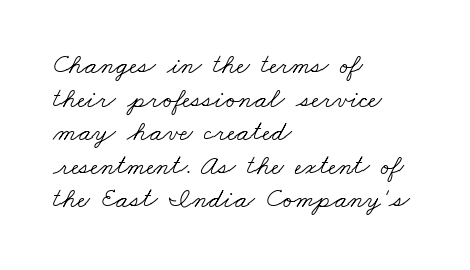
Bare-footed words on every line. The lines are quadded left. This reads as an unemphasized weight, regular at the heaviest. Looks like regular typesetting: each glyph gets only the width it needs. How are the letters spaced? Ordinarily, with no added tracking. Letterform terminals end in serifs throughout the passage.
